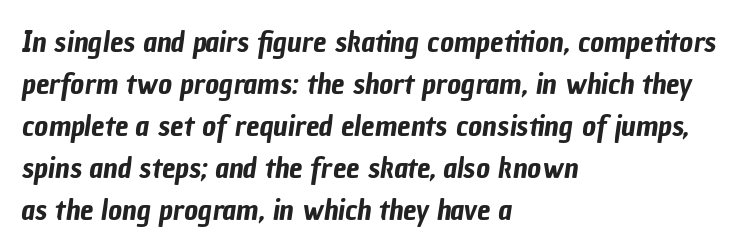
{"serif": "no", "width": "condensed", "stroke_contrast": "low", "x_height": "medium", "monospaced": "no", "underline": "no", "align": "left", "line_spacing": "normal", "line_spacing_ratio": 1.4, "letter_spacing": "normal", "letter_spacing_em": 0.0, "glyph_px": 30}
